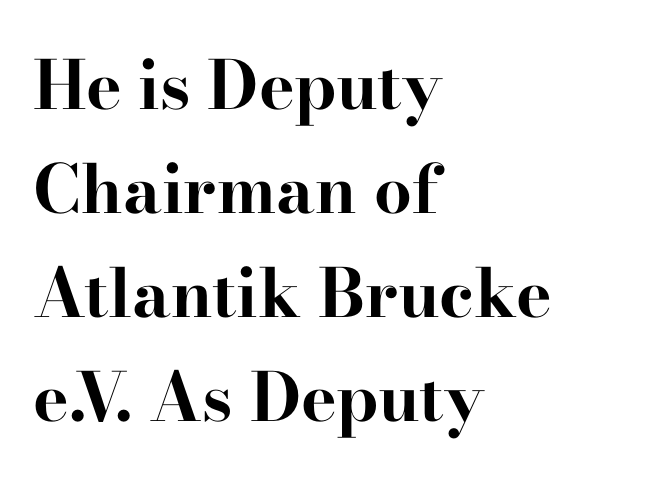
{"serif": "yes", "italic": "no", "bold": "yes", "weight": "bold", "width": "wide", "stroke_contrast": "high", "x_height": "small", "monospaced": "no", "underline": "no", "align": "left", "line_spacing": "normal", "line_spacing_ratio": 1.55, "letter_spacing": "normal", "letter_spacing_em": 0.0, "glyph_px": 67}
